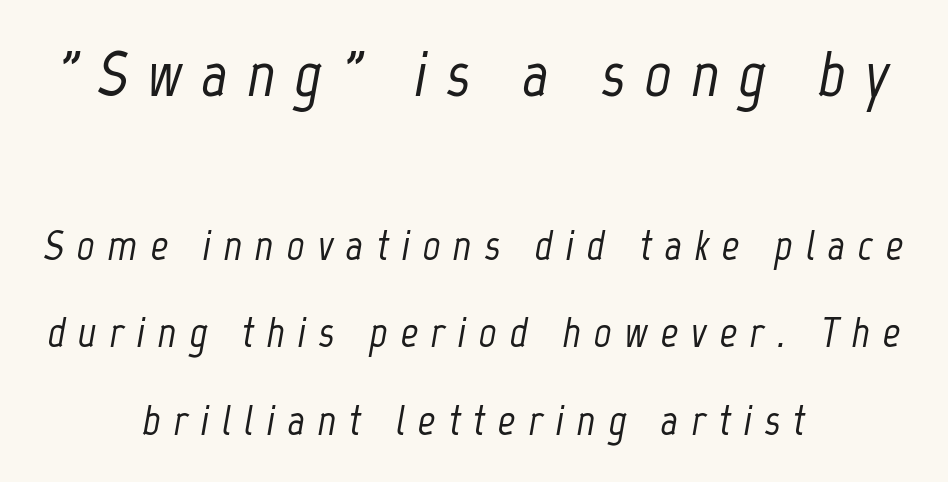
Q: Is the text italic (slanted)? A: Yes, it leans right by about 12 degrees.
Q: Is the text underlined? A: No.
Q: How is the paragraph aligned? A: Centered.
Q: Is the spacing between letters normal or unusually wide? A: Unusually wide.
Q: Is the spacing between lines tight, normal or loose? A: Loose.
Q: Which block of text is set in a larger size, the first (top) or the second (bottom)? A: The first (top) one.
Q: Width (condensed, normal, or wide)? A: Condensed.
Q: Stroke contrast? A: Low.
Q: x-height? A: Medium.
Q: Monospaced? A: No.
